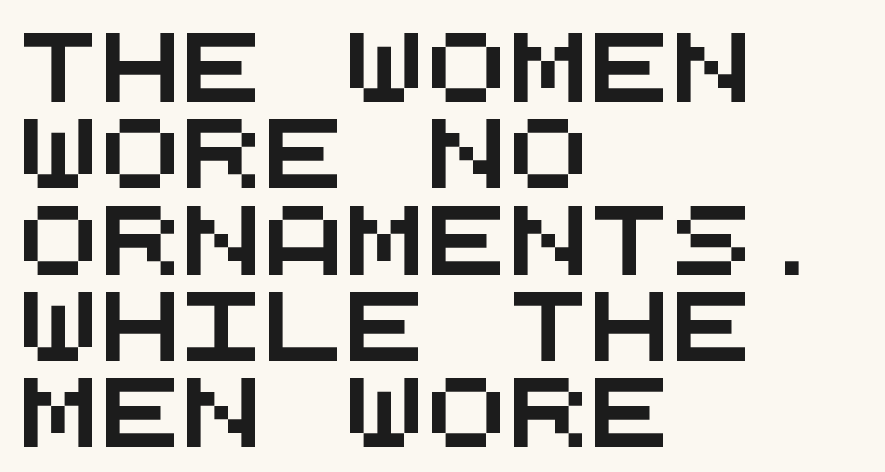
The image shows 68 px wide sans-serif type, monospaced; set left-aligned, normal line spacing (1.27x), normal letter spacing, not underlined; medium stroke contrast and a large x-height.
